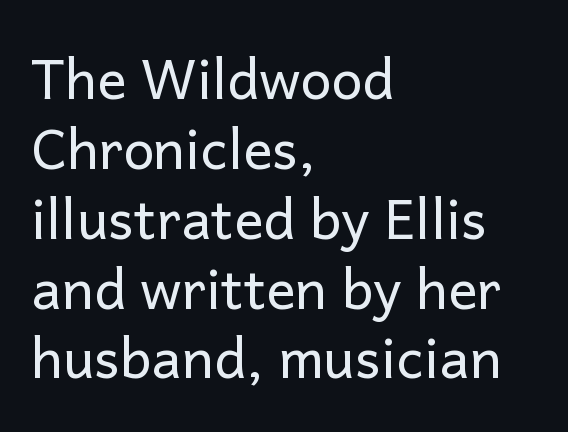
Q: Is the text bold? A: No.
Q: Is the text italic (slanted)? A: No, it is upright.
Q: Is the typeface a serif or a sans-serif typeface? A: Sans-serif.
Q: Is the text underlined? A: No.
Q: How is the paragraph aligned? A: Left-aligned.
Q: Is the spacing between letters normal or unusually wide? A: Normal.
Q: Is the spacing between lines tight, normal or loose? A: Normal.
Q: Width (condensed, normal, or wide)? A: Normal.
Q: Stroke contrast? A: Low.
Q: x-height? A: Medium.
Q: Monospaced? A: No.
